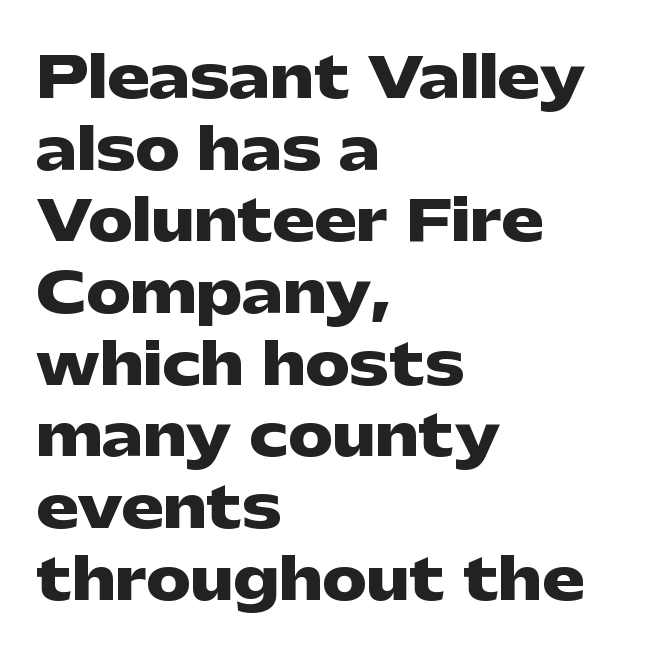
The image shows 56 px heavy, wide sans-serif type, upright; set left-aligned, normal line spacing (1.28x), normal letter spacing, not underlined; low stroke contrast and a medium x-height.
